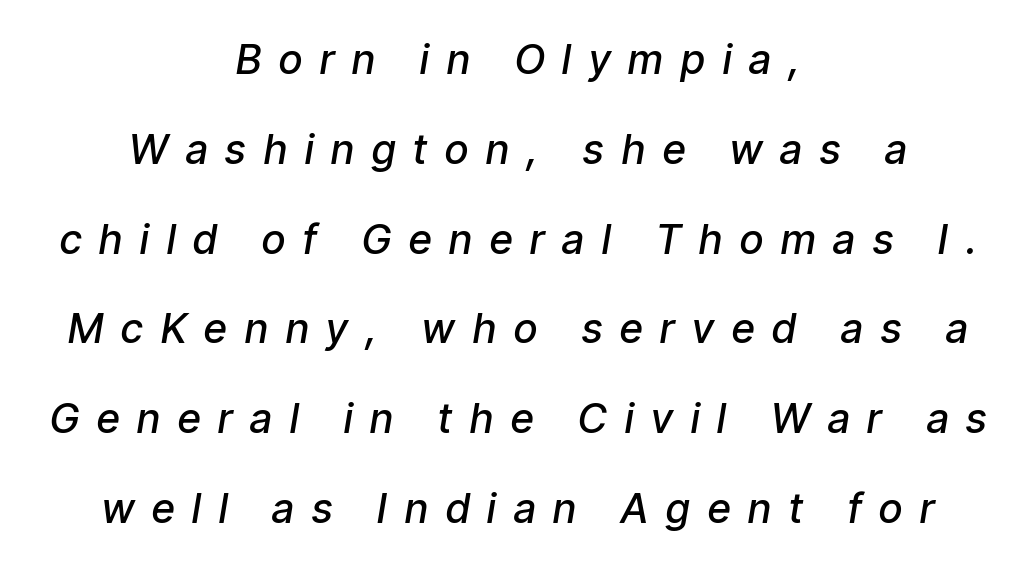
Q: Is the text bold? A: Semi-bold.
Q: Is the text italic (slanted)? A: Yes, it leans right by about 9 degrees.
Q: Is the text underlined? A: No.
Q: How is the paragraph aligned? A: Centered.
Q: Is the spacing between letters normal or unusually wide? A: Unusually wide.
Q: Is the spacing between lines tight, normal or loose? A: Loose.
Q: Width (condensed, normal, or wide)? A: Condensed.
Q: Stroke contrast? A: Low.
Q: x-height? A: Medium.
Q: Monospaced? A: No.
